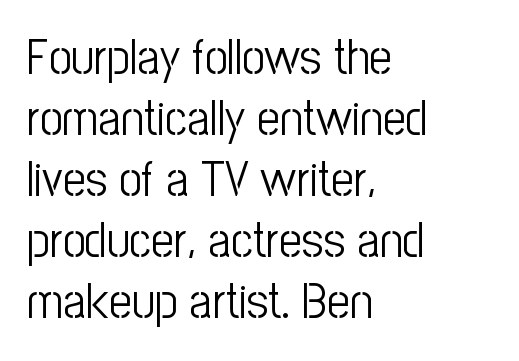
{"serif": "no", "italic": "no", "bold": "no", "weight": "light", "width": "condensed", "stroke_contrast": "low", "x_height": "medium", "monospaced": "no", "underline": "no", "align": "left", "line_spacing_ratio": 1.22, "letter_spacing": "normal", "letter_spacing_em": 0.0, "glyph_px": 50}
